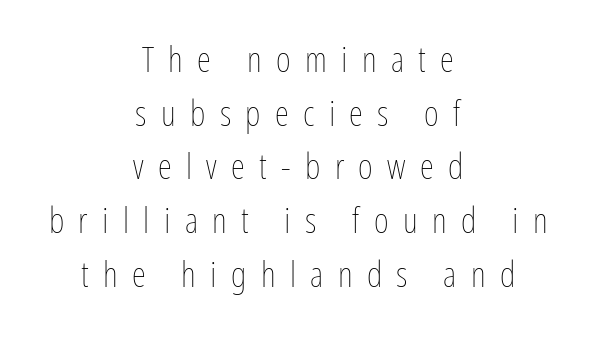
{"italic": "no", "bold": "no", "weight": "thin", "width": "condensed", "stroke_contrast": "low", "x_height": "medium", "monospaced": "no", "underline": "no", "align": "center", "line_spacing": "normal", "line_spacing_ratio": 1.49, "letter_spacing": "wide", "letter_spacing_em": 0.4, "glyph_px": 36}
